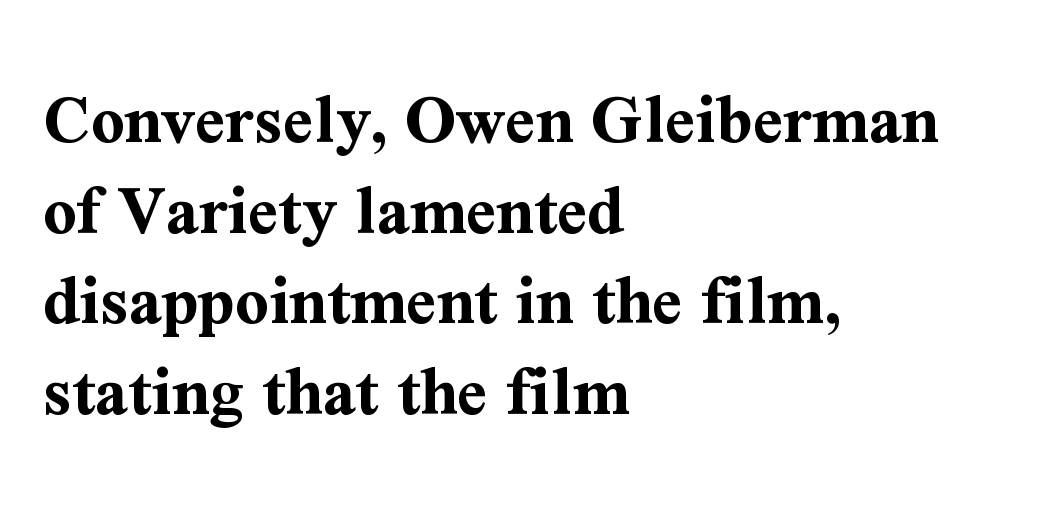
Is this a sans? No — the strokes have serifs. Ascenders rise straight up at ninety degrees. Reading down the block, your eye returns to a fixed left position each line. Strokes here are thick enough to call this a true bold. The rendering keeps characters at their native spacing.
